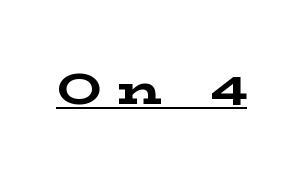
What kind of face is this? One with serifs. The passage shown is emphatically bold. Notice how the stems are strictly vertical — no italics here. Spacing verdict: proportional, widths tailored to each character.
